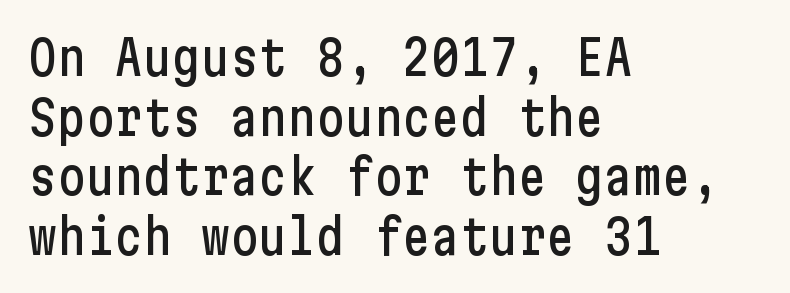
Q: Is the text italic (slanted)? A: No, it is upright.
Q: Is the typeface a serif or a sans-serif typeface? A: Sans-serif.
Q: Is the text underlined? A: No.
Q: How is the paragraph aligned? A: Left-aligned.
Q: Is the spacing between letters normal or unusually wide? A: Normal.
Q: Width (condensed, normal, or wide)? A: Condensed.
Q: Stroke contrast? A: Low.
Q: x-height? A: Medium.
